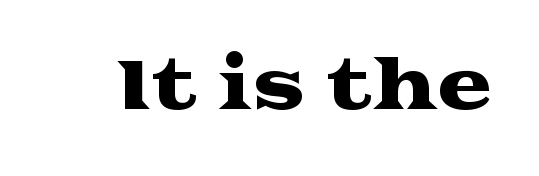
The image shows 67 px wide serif type, upright; set normal letter spacing, not underlined; medium stroke contrast and a medium x-height.
